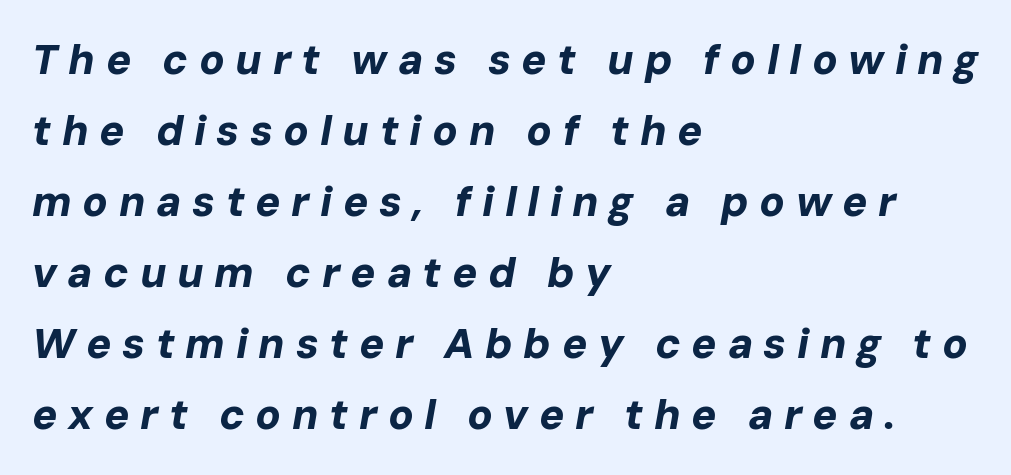
{"italic": "yes", "lean": "right", "slant_degrees": 10, "bold": "yes", "weight": "bold", "width": "normal", "stroke_contrast": "low", "x_height": "medium", "monospaced": "no", "underline": "no", "align": "left", "line_spacing": "normal", "line_spacing_ratio": 1.69, "letter_spacing": "wide", "letter_spacing_em": 0.25, "glyph_px": 42}
